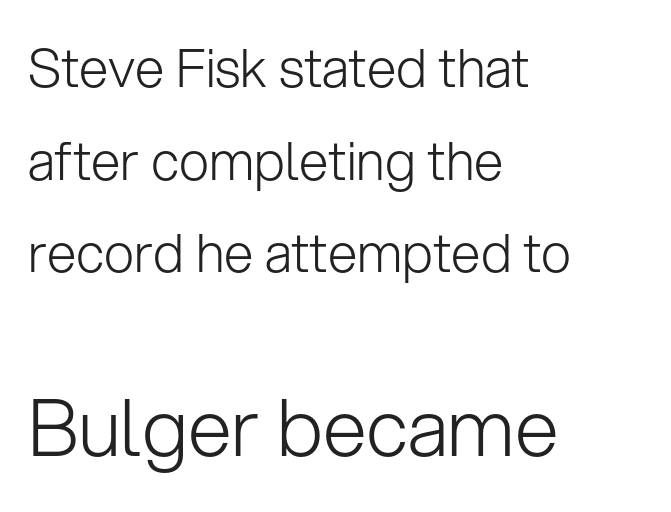
{"serif": "no", "italic": "no", "bold": "no", "weight": "light", "width": "normal", "stroke_contrast": "low", "x_height": "medium", "monospaced": "no", "underline": "no", "align": "left", "line_spacing_ratio": 1.75, "letter_spacing": "normal", "letter_spacing_em": 0.0, "larger_block": "second", "size_ratio": 1.49, "glyph_px": 79}
